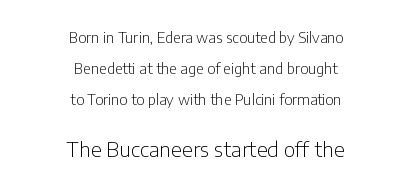
The image shows 20 px text type, upright; set centered, loose line spacing (2.2x), normal letter spacing, not underlined; the second (bottom) block is 1.43x larger.
